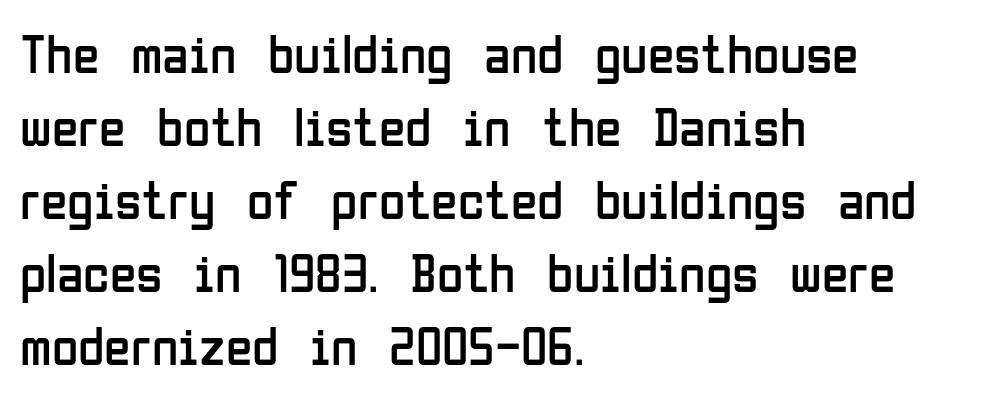
The image shows 54 px regular-weight, condensed sans-serif type, upright; set left-aligned, normal line spacing (1.35x), normal letter spacing, not underlined; low stroke contrast and a medium x-height.
